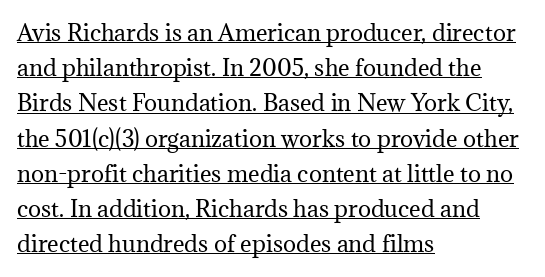
Q: Is the text bold? A: No.
Q: Is the text italic (slanted)? A: No, it is upright.
Q: Is the text underlined? A: Yes.
Q: How is the paragraph aligned? A: Left-aligned.
Q: Is the spacing between letters normal or unusually wide? A: Normal.
Q: Is the spacing between lines tight, normal or loose? A: Normal.
